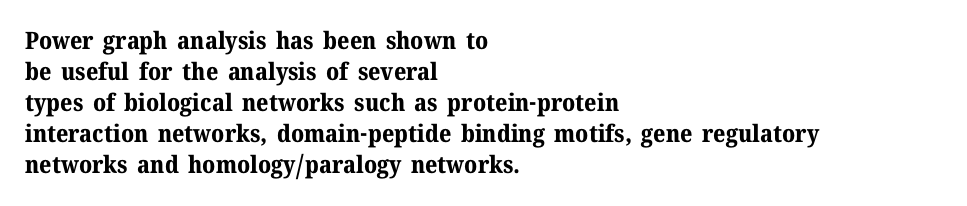
Q: Is the text bold? A: Yes.
Q: Is the text italic (slanted)? A: No, it is upright.
Q: Is the text underlined? A: No.
Q: How is the paragraph aligned? A: Left-aligned.
Q: Is the spacing between letters normal or unusually wide? A: Normal.
Q: Is the spacing between lines tight, normal or loose? A: Normal.
